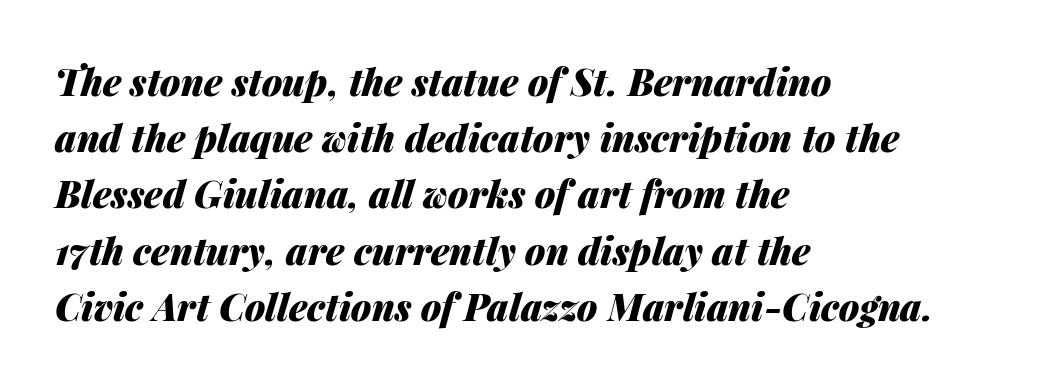
The image shows 37 px heavy type, italic (leaning right); set left-aligned, normal line spacing (1.52x), normal letter spacing, not underlined; medium stroke contrast and a medium x-height.
